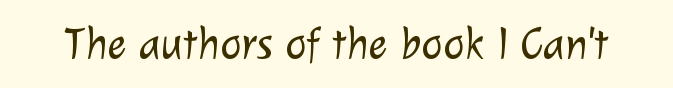
Q: Is the text bold? A: No.
Q: Is the typeface a serif or a sans-serif typeface? A: Sans-serif.
Q: Is the text underlined? A: No.
Q: Is the spacing between letters normal or unusually wide? A: Normal.
Q: Width (condensed, normal, or wide)? A: Normal.
Q: Stroke contrast? A: Low.
Q: x-height? A: Medium.
Q: Monospaced? A: No.
